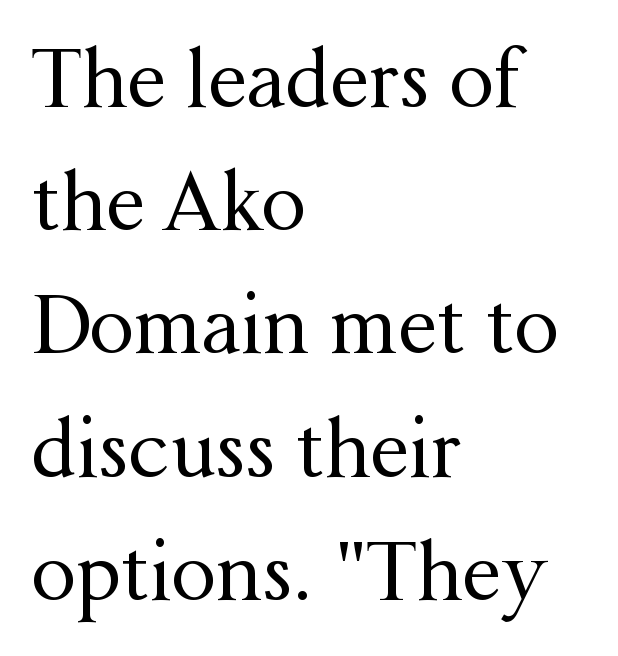
{"serif": "yes", "italic": "no", "bold": "no", "weight": "regular", "width": "normal", "stroke_contrast": "medium", "x_height": "medium", "monospaced": "no", "underline": "no", "align": "left", "line_spacing": "normal", "line_spacing_ratio": 1.54, "letter_spacing": "normal", "letter_spacing_em": 0.0, "glyph_px": 80}
